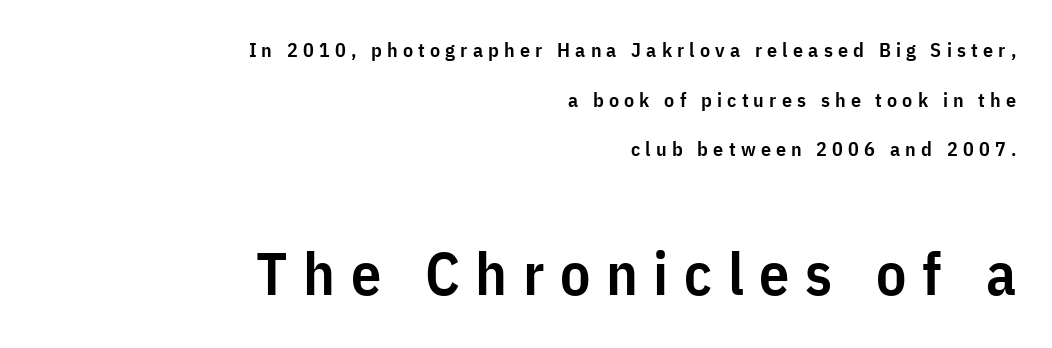
This sample has the flowing, uneven cadence of proportional lettering. Unmarked baselines from the first word to the last. Caption: semibold face, moderately heavy strokes. Is the letter spacing exaggerated? Yes — the characters are pushed far apart. I'd call this a sans setting — the letters go barefoot. The text block is weighted toward the right margin, trailing off unevenly leftward.
